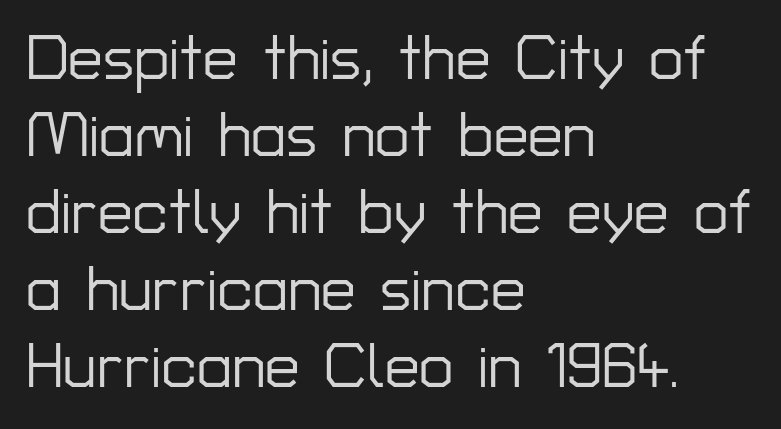
The image shows 62 px sans-serif type, upright; set left-aligned, line spacing 1.24x, normal letter spacing, not underlined; low stroke contrast and a medium x-height.
